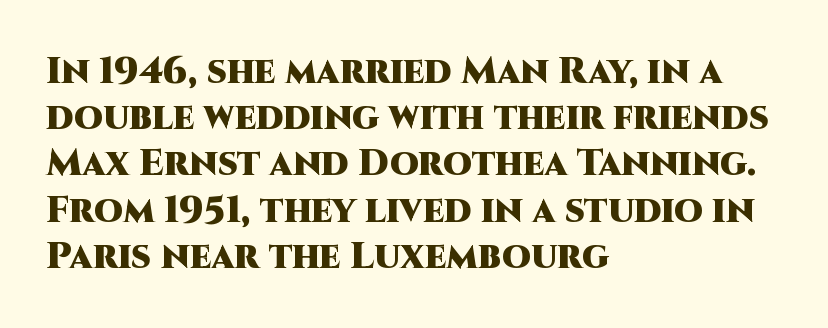
Q: Is the text bold? A: Yes.
Q: Is the text italic (slanted)? A: No, it is upright.
Q: Is the typeface a serif or a sans-serif typeface? A: Sans-serif.
Q: Is the text underlined? A: No.
Q: How is the paragraph aligned? A: Left-aligned.
Q: Is the spacing between letters normal or unusually wide? A: Normal.
Q: Is the spacing between lines tight, normal or loose? A: Normal.
Q: Width (condensed, normal, or wide)? A: Normal.
Q: Stroke contrast? A: High.
Q: x-height? A: Large.
Q: Monospaced? A: No.
